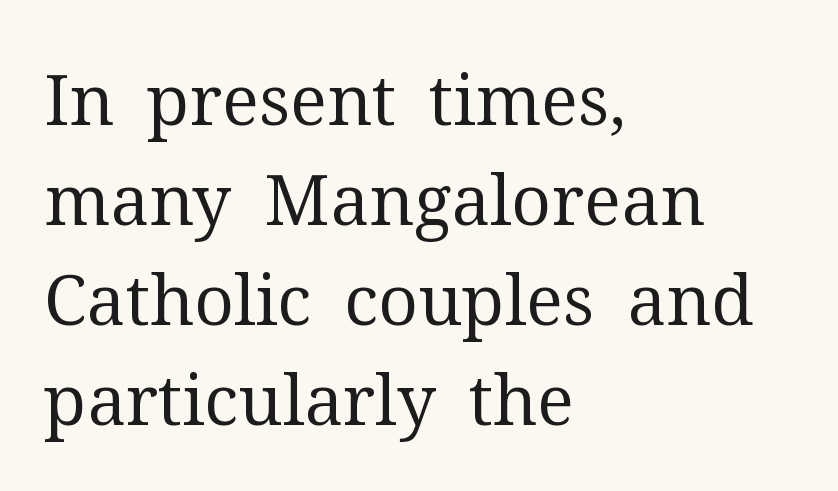
{"serif": "yes", "italic": "no", "bold": "no", "weight": "regular", "width": "normal", "stroke_contrast": "medium", "x_height": "medium", "monospaced": "no", "underline": "no", "align": "left", "line_spacing": "normal", "line_spacing_ratio": 1.43, "letter_spacing": "normal", "letter_spacing_em": 0.0, "glyph_px": 70}
